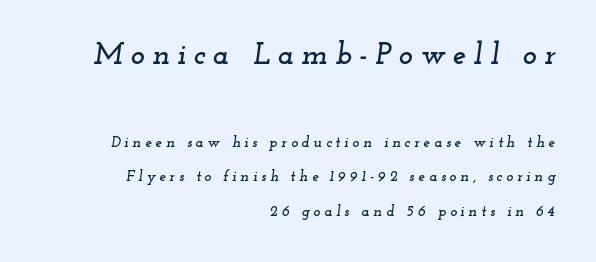
Size hierarchy here favors the leading block over the trailing one. The gap between lines stays unmarked. The specimen reads as italic at a glance. Look at the bottom of the vertical strokes: they flare into serifs here.
